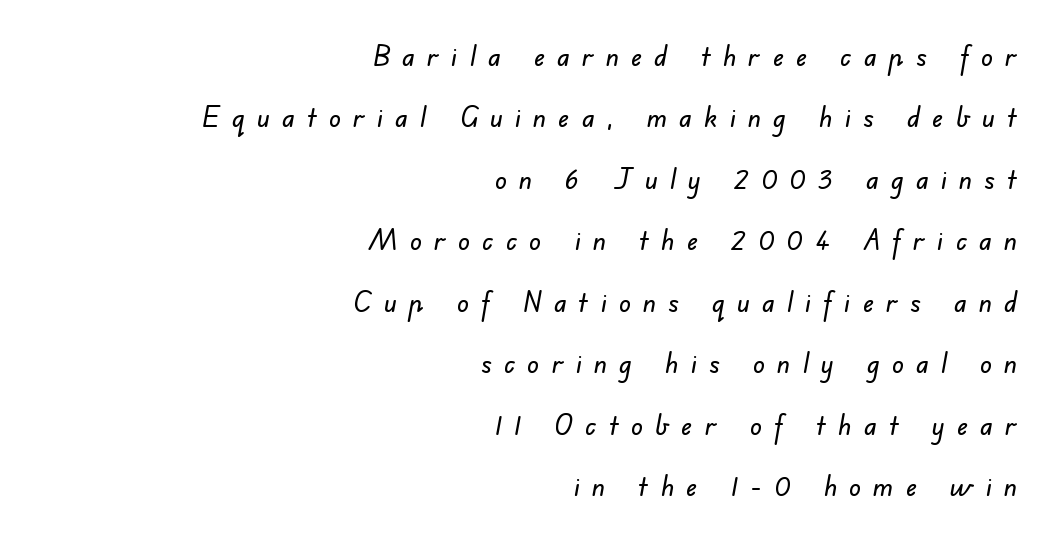
Q: Is the typeface a serif or a sans-serif typeface? A: Sans-serif.
Q: Is the text underlined? A: No.
Q: How is the paragraph aligned? A: Right-aligned.
Q: Is the spacing between letters normal or unusually wide? A: Unusually wide.
Q: Is the spacing between lines tight, normal or loose? A: Loose.
Q: Width (condensed, normal, or wide)? A: Normal.
Q: Stroke contrast? A: Low.
Q: x-height? A: Small.
Q: Monospaced? A: No.
